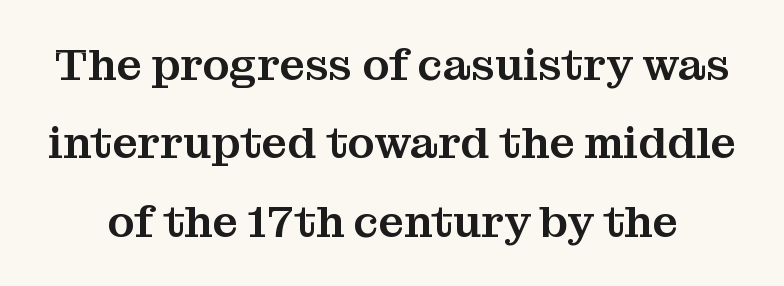
The font family rendered here belongs to the serif group. Bare-footed words on every line. No italicization has been applied; the sample stays upright. The line texture is even and compact thanks to regular tracking. This sample has the flowing, uneven cadence of proportional lettering.
